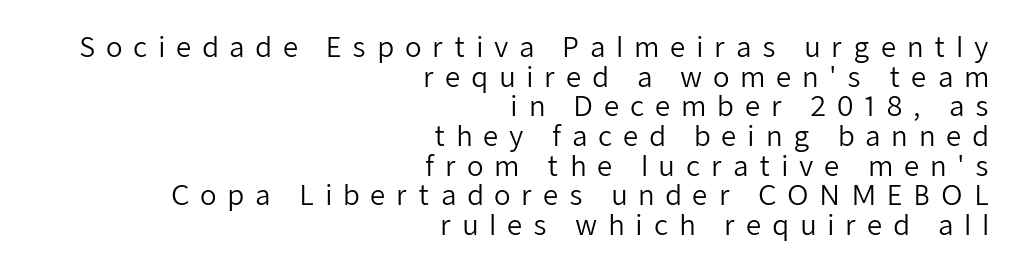
Interline gaps are noticeably narrow in this sample. This is roman type, the default non-slanted kind. Beneath every word, the page is bare. Observe the wide spacing: letters keep a clear distance from each other. These glyphs show unthickened strokes, regular width or finer. Every row of glyphs terminates at an identical x-position on the right.
